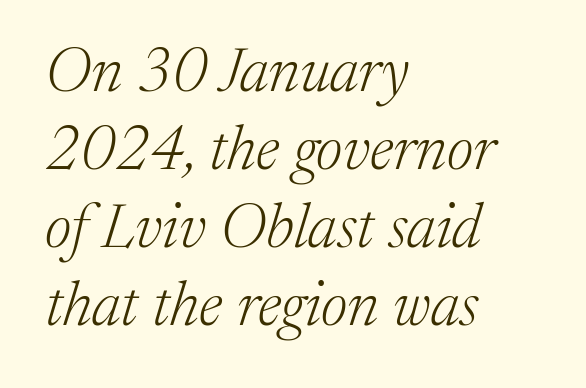
Q: Is the text bold? A: No.
Q: Is the text italic (slanted)? A: Yes, it leans right by about 17 degrees.
Q: Is the typeface a serif or a sans-serif typeface? A: Serif.
Q: Is the text underlined? A: No.
Q: How is the paragraph aligned? A: Left-aligned.
Q: Is the spacing between letters normal or unusually wide? A: Normal.
Q: Is the spacing between lines tight, normal or loose? A: Normal.
Q: Width (condensed, normal, or wide)? A: Normal.
Q: Stroke contrast? A: Medium.
Q: x-height? A: Medium.
Q: Monospaced? A: No.
